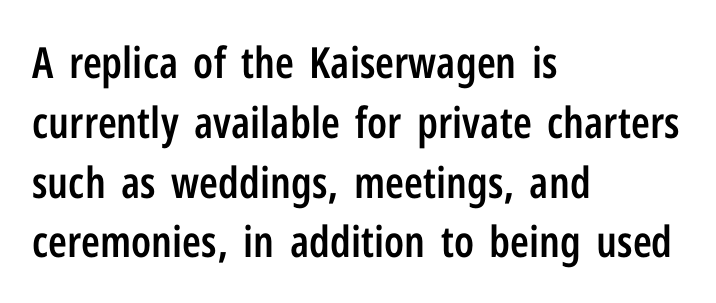
Q: Is the text bold? A: Semi-bold.
Q: Is the text italic (slanted)? A: No, it is upright.
Q: Is the typeface a serif or a sans-serif typeface? A: Sans-serif.
Q: Is the text underlined? A: No.
Q: How is the paragraph aligned? A: Left-aligned.
Q: Is the spacing between letters normal or unusually wide? A: Normal.
Q: Is the spacing between lines tight, normal or loose? A: Normal.
Q: Width (condensed, normal, or wide)? A: Condensed.
Q: Stroke contrast? A: Low.
Q: x-height? A: Medium.
Q: Monospaced? A: No.
